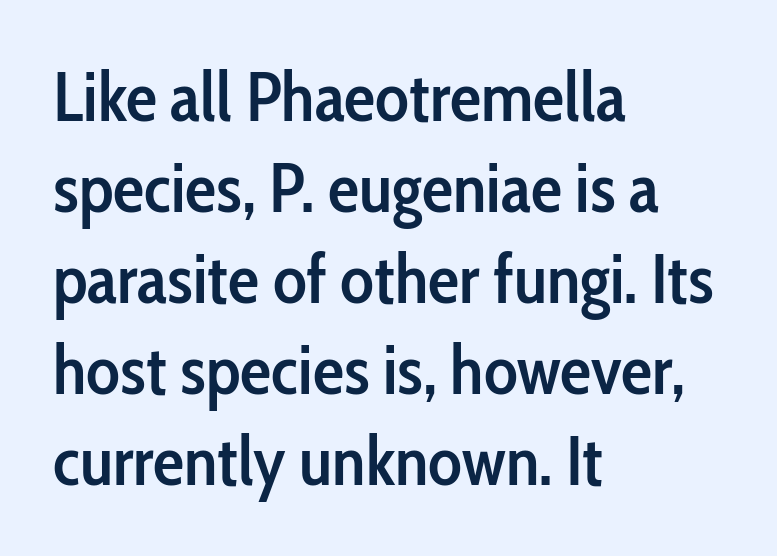
The image shows 70 px semibold, condensed sans-serif type, upright; set left-aligned, normal line spacing (1.3x), normal letter spacing, not underlined; low stroke contrast and a medium x-height.
